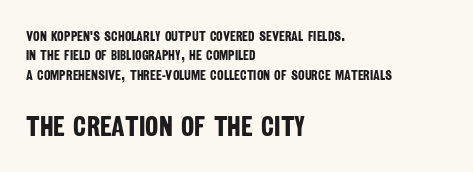
This sample is left-justified, so line endings fall wherever the words run out. Small over large — that's the arrangement of the two blocks here. Inter-character spacing is left at the font's built-in metrics. Summary of vertical rhythm: regular, with standard interline spacing. The strokes are fattened all the way to bold.
